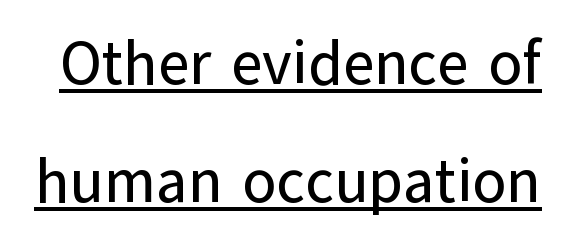
Honestly, the rows look like they've been pulled way apart. The face used here is a sans, in the tradition of grotesques and geometrics. Observe the ordinary spacing: letters are neighbours, not strangers. Notice how a bar underscores the lettering throughout.
